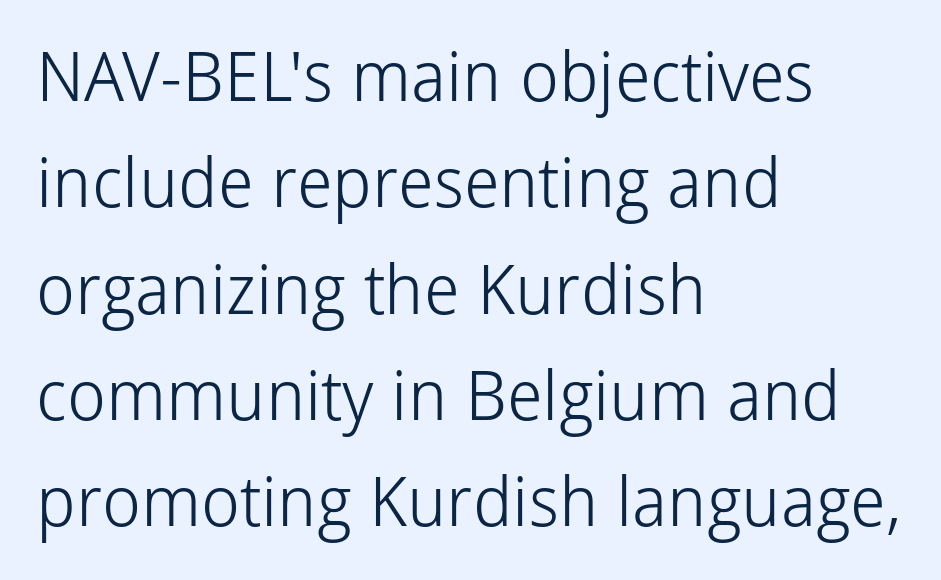
Q: Is the text bold? A: No.
Q: Is the text italic (slanted)? A: No, it is upright.
Q: Is the typeface a serif or a sans-serif typeface? A: Sans-serif.
Q: Is the text underlined? A: No.
Q: How is the paragraph aligned? A: Left-aligned.
Q: Is the spacing between letters normal or unusually wide? A: Normal.
Q: Is the spacing between lines tight, normal or loose? A: Normal.
Q: Width (condensed, normal, or wide)? A: Normal.
Q: Stroke contrast? A: Low.
Q: x-height? A: Medium.
Q: Monospaced? A: No.
